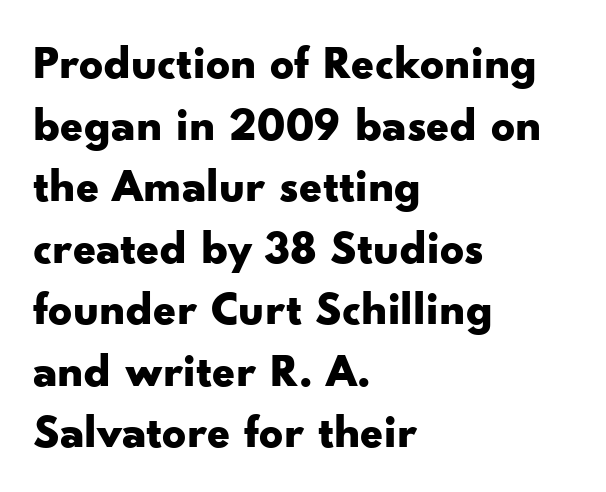
The image shows 47 px bold, wide sans-serif type, upright; set left-aligned, normal line spacing (1.31x), normal letter spacing, not underlined; low stroke contrast and a small x-height.
